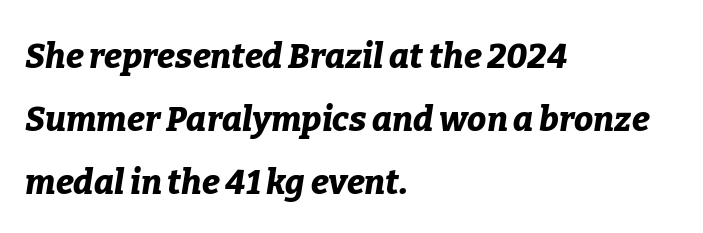
{"italic": "yes", "lean": "right", "slant_degrees": 9, "bold": "yes", "weight": "bold", "width": "normal", "stroke_contrast": "low", "x_height": "medium", "monospaced": "no", "underline": "no", "align": "left", "line_spacing_ratio": 1.86, "letter_spacing": "normal", "letter_spacing_em": 0.0, "glyph_px": 34}
